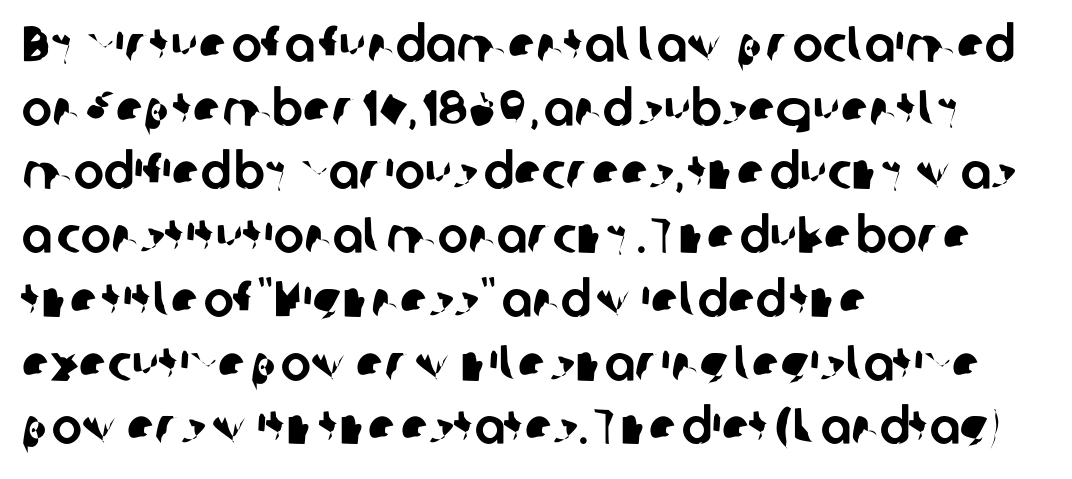
Q: Is the typeface a serif or a sans-serif typeface? A: Sans-serif.
Q: Is the text underlined? A: No.
Q: How is the paragraph aligned? A: Left-aligned.
Q: Is the spacing between letters normal or unusually wide? A: Normal.
Q: Is the spacing between lines tight, normal or loose? A: Normal.
Q: Width (condensed, normal, or wide)? A: Normal.
Q: Stroke contrast? A: Low.
Q: x-height? A: Medium.
Q: Monospaced? A: No.
